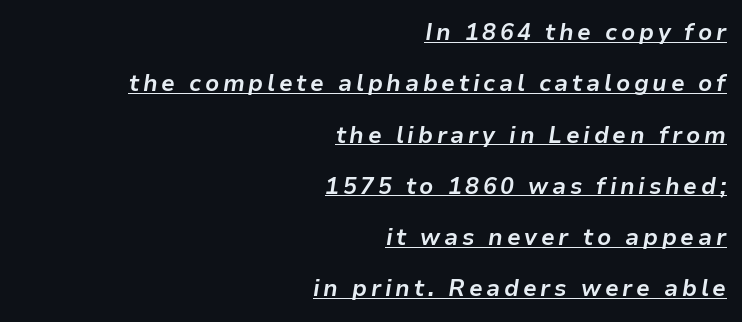
The image shows 23 px bold type, italic (leaning right); set right-aligned, loose line spacing (2.23x), underlined.
